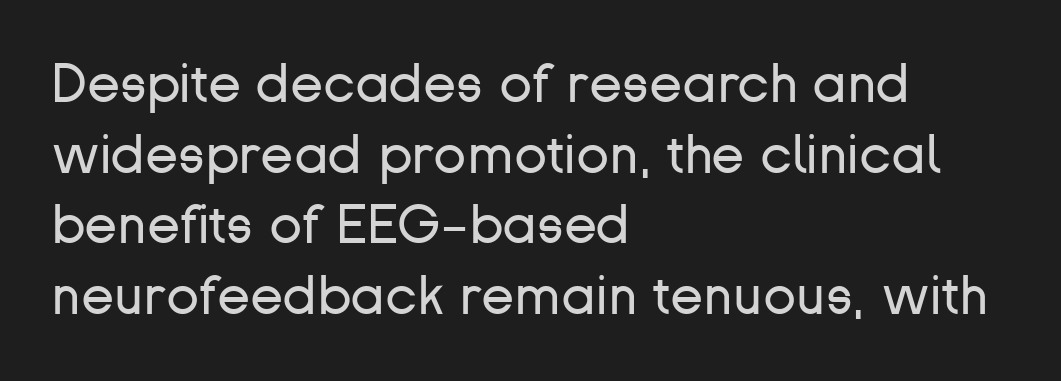
{"serif": "no", "italic": "no", "bold": "no", "weight": "regular", "width": "normal", "stroke_contrast": "low", "x_height": "medium", "monospaced": "no", "underline": "no", "align": "left", "line_spacing": "normal", "line_spacing_ratio": 1.31, "letter_spacing": "normal", "letter_spacing_em": 0.0, "glyph_px": 54}
